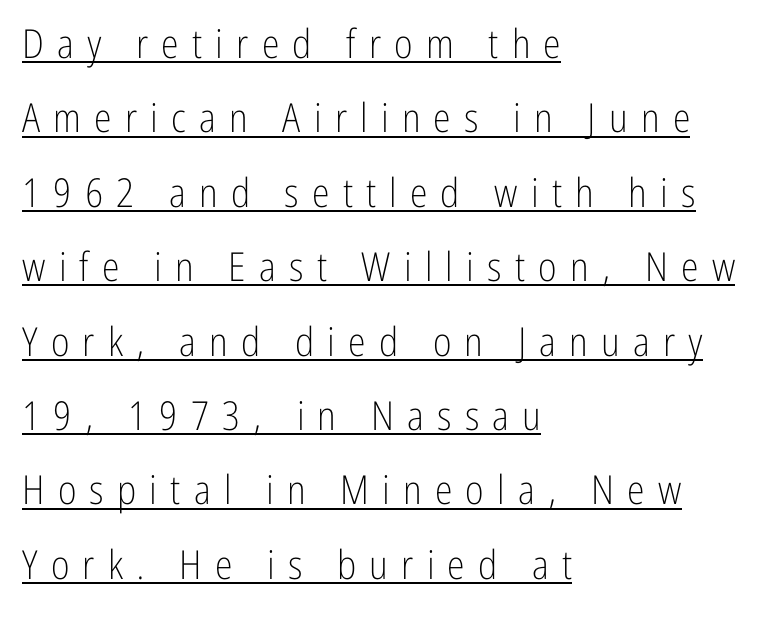
The image shows 40 px light, condensed sans-serif type, upright; set left-aligned, line spacing 1.86x, unusually wide letter spacing (+0.33 em), underlined; low stroke contrast and a medium x-height.
